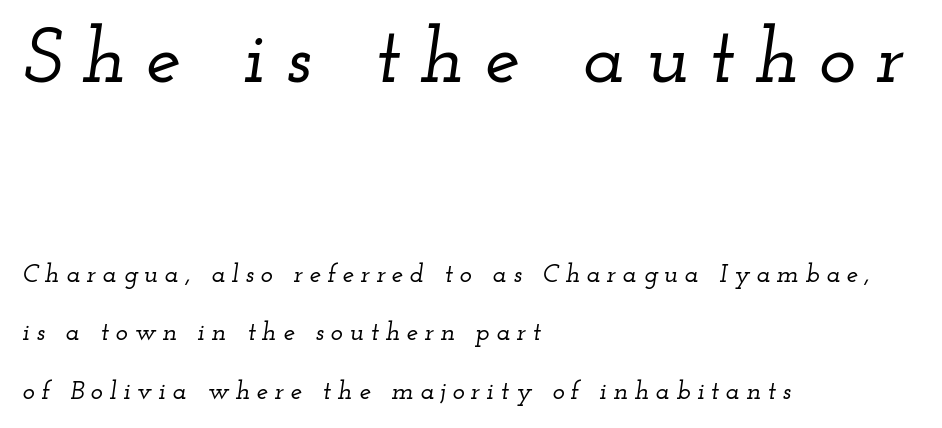
Q: Is the text italic (slanted)? A: Yes, it leans right by about 12 degrees.
Q: Is the typeface a serif or a sans-serif typeface? A: Serif.
Q: Is the text underlined? A: No.
Q: How is the paragraph aligned? A: Left-aligned.
Q: Is the spacing between letters normal or unusually wide? A: Unusually wide.
Q: Is the spacing between lines tight, normal or loose? A: Loose.
Q: Which block of text is set in a larger size, the first (top) or the second (bottom)? A: The first (top) one.
Q: Width (condensed, normal, or wide)? A: Wide.
Q: Stroke contrast? A: Low.
Q: x-height? A: Small.
Q: Monospaced? A: No.
